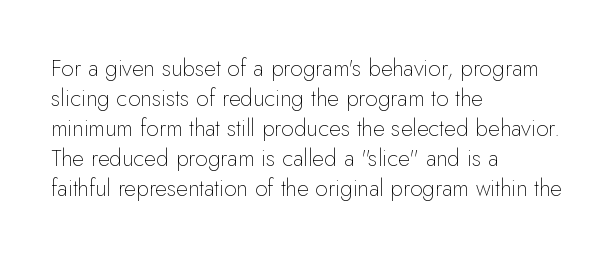
{"italic": "no", "bold": "no", "underline": "no", "align": "left", "line_spacing": "normal", "line_spacing_ratio": 1.3, "letter_spacing": "normal", "letter_spacing_em": 0.0, "glyph_px": 23}
